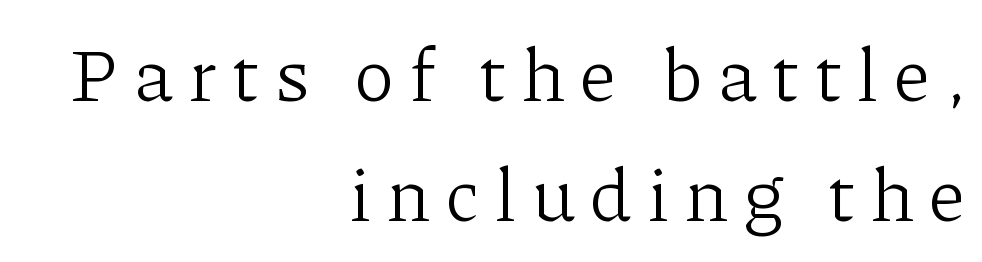
Q: Is the text bold? A: No.
Q: Is the text italic (slanted)? A: No, it is upright.
Q: Is the typeface a serif or a sans-serif typeface? A: Serif.
Q: Is the text underlined? A: No.
Q: How is the paragraph aligned? A: Right-aligned.
Q: Is the spacing between letters normal or unusually wide? A: Unusually wide.
Q: Is the spacing between lines tight, normal or loose? A: Normal.
Q: Width (condensed, normal, or wide)? A: Normal.
Q: Stroke contrast? A: Low.
Q: x-height? A: Medium.
Q: Monospaced? A: No.
